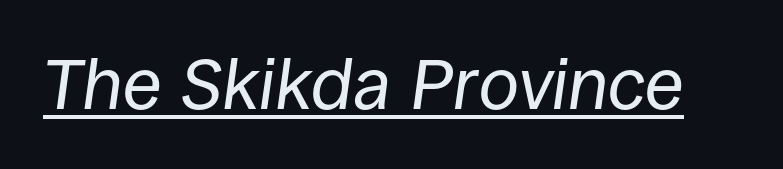
Does extra space separate the letters? No, they use regular spacing. Weight: regular or lighter. Rendered with sloped, italic letterforms. The letters advance in unequal steps, a hallmark of proportional type. A typographer would call this underscored text.
